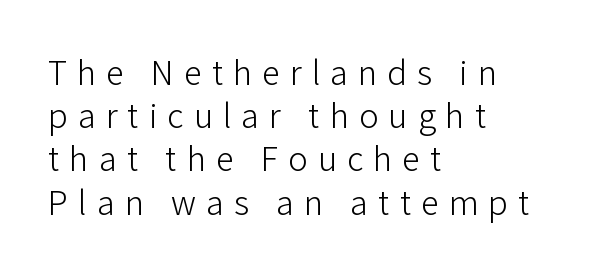
{"serif": "no", "italic": "no", "bold": "no", "weight": "light", "width": "normal", "stroke_contrast": "low", "x_height": "medium", "monospaced": "no", "underline": "no", "align": "left", "line_spacing_ratio": 1.2, "letter_spacing": "wide", "letter_spacing_em": 0.28, "glyph_px": 36}
